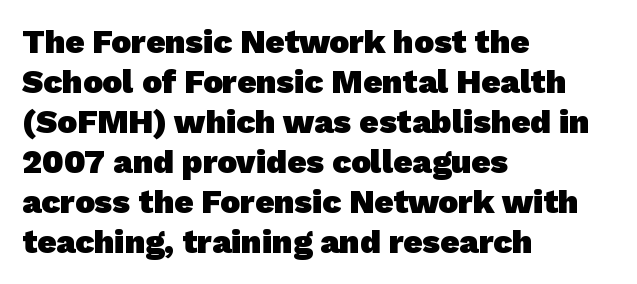
The image shows 33 px heavy sans-serif type; set left-aligned, line spacing 1.21x, normal letter spacing, not underlined; low stroke contrast and a medium x-height.
